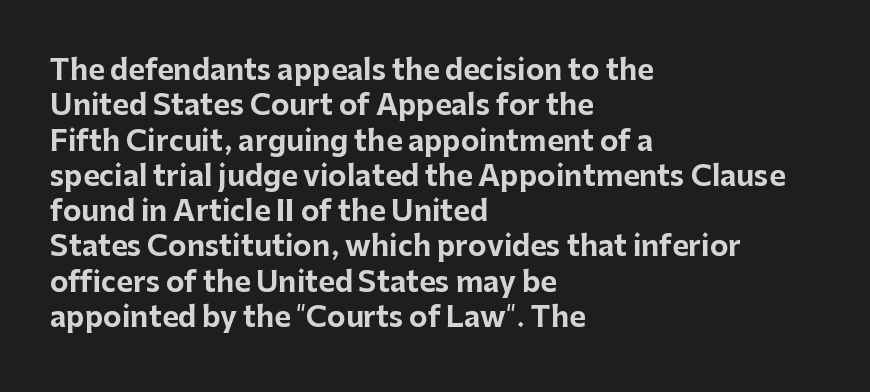
The specimen omits any rule beneath the text block's lines. Characters follow at the spacing the type designer built in. If you measured baseline to baseline, you'd find a middling distance. This rendering uses left alignment, leaving the right contour irregular. Look at the bottom of the vertical strokes: they stop flat, with no serifs.
